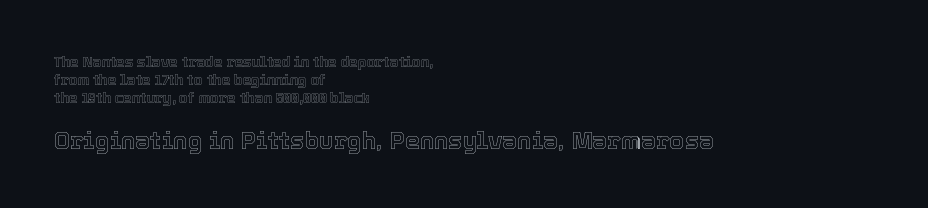
Q: Is the text italic (slanted)? A: No, it is upright.
Q: Is the text underlined? A: No.
Q: How is the paragraph aligned? A: Left-aligned.
Q: Is the spacing between letters normal or unusually wide? A: Normal.
Q: Is the spacing between lines tight, normal or loose? A: Normal.
Q: Which block of text is set in a larger size, the first (top) or the second (bottom)? A: The second (bottom) one.
